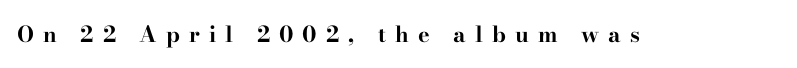
{"italic": "no", "bold": "yes", "underline": "no", "letter_spacing": "wide", "letter_spacing_em": 0.41, "glyph_px": 22}
